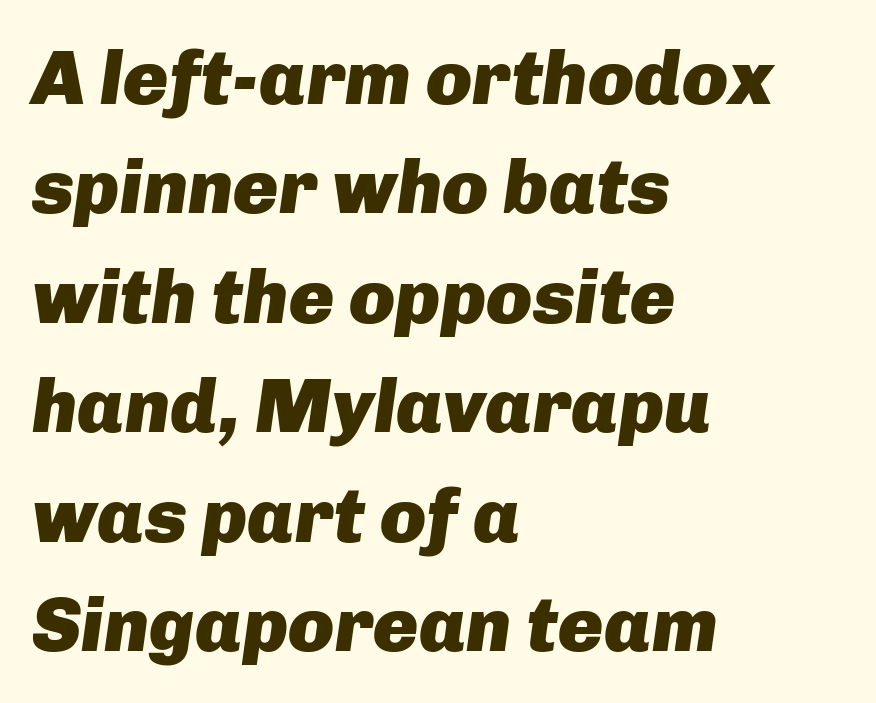
{"italic": "yes", "lean": "right", "slant_degrees": 8, "bold": "yes", "weight": "heavy", "width": "normal", "stroke_contrast": "low", "x_height": "medium", "monospaced": "no", "underline": "no", "align": "left", "line_spacing": "normal", "line_spacing_ratio": 1.44, "letter_spacing": "normal", "letter_spacing_em": 0.0, "glyph_px": 76}
